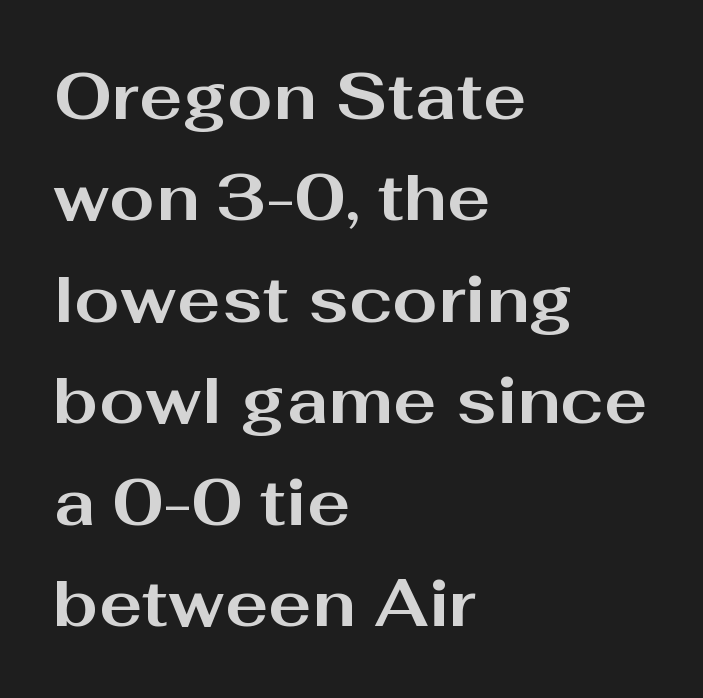
Letterform terminals end flat and unadorned throughout the passage. The lettering holds an erect, upright posture throughout. Descenders are the only things crossing below the line. The face used here is proportionally spaced, like ordinary book or web type. Each word holds together tightly as a unit, with standard inter-letter gaps. The paragraph shown leans on its left margin.
